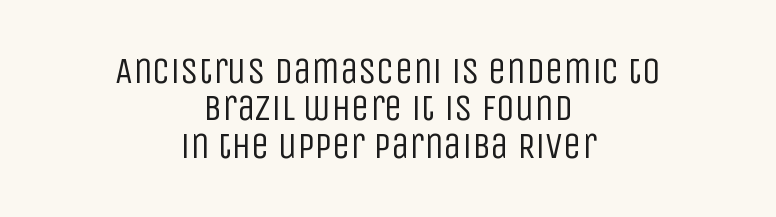
{"serif": "no", "italic": "no", "bold": "no", "weight": "regular", "width": "condensed", "stroke_contrast": "low", "x_height": "large", "monospaced": "no", "underline": "no", "align": "center", "line_spacing": "tight", "line_spacing_ratio": 1.01, "letter_spacing": "normal", "letter_spacing_em": 0.0, "glyph_px": 37}
